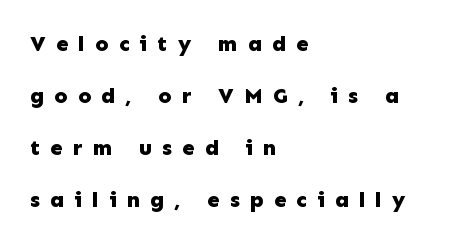
Q: Is the text bold? A: Yes.
Q: Is the text italic (slanted)? A: No, it is upright.
Q: Is the text underlined? A: No.
Q: How is the paragraph aligned? A: Left-aligned.
Q: Is the spacing between letters normal or unusually wide? A: Unusually wide.
Q: Is the spacing between lines tight, normal or loose? A: Loose.
